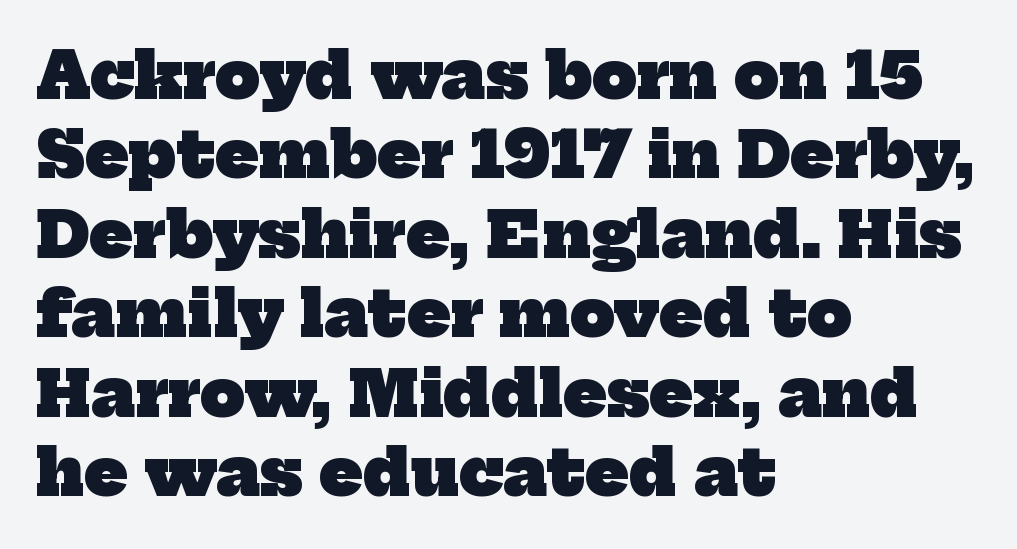
The space between consecutive lines is moderate. Looks like regular typesetting: each glyph gets only the width it needs. Bold? Absolutely — the strokes are thick and heavy. The letterforms sit shoulder to shoulder at normal distance. Check the space under the baseline: it is left empty. Stroke terminals: seriffed.
